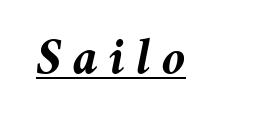
Q: Is the text bold? A: Yes.
Q: Is the text italic (slanted)? A: Yes, it leans right by about 11 degrees.
Q: Is the text underlined? A: Yes.
Q: Is the spacing between letters normal or unusually wide? A: Unusually wide.
Q: Width (condensed, normal, or wide)? A: Normal.
Q: Stroke contrast? A: Medium.
Q: x-height? A: Medium.
Q: Monospaced? A: No.
